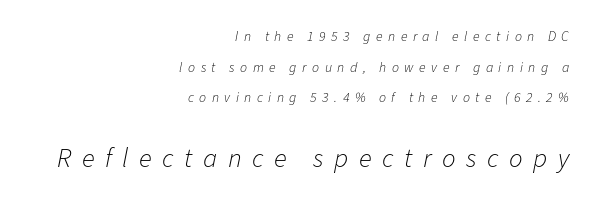
The image shows 27 px text type, italic (leaning right); set right-aligned, loose line spacing (2.18x), unusually wide letter spacing (+0.39 em), not underlined; the second (bottom) block is 1.93x larger.
